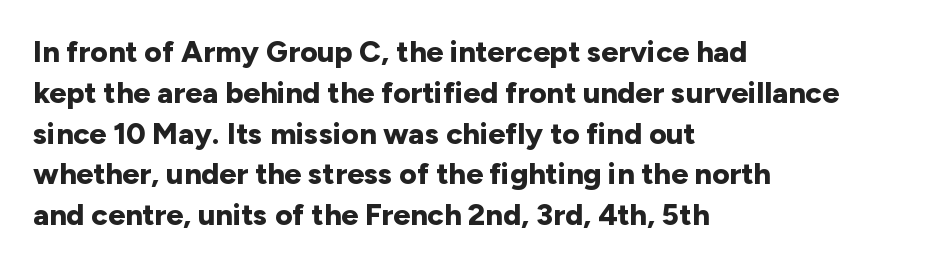
{"serif": "no", "italic": "no", "bold": "yes", "weight": "bold", "width": "normal", "stroke_contrast": "low", "x_height": "medium", "monospaced": "no", "underline": "no", "align": "left", "line_spacing": "normal", "line_spacing_ratio": 1.36, "letter_spacing": "normal", "letter_spacing_em": 0.0, "glyph_px": 30}
